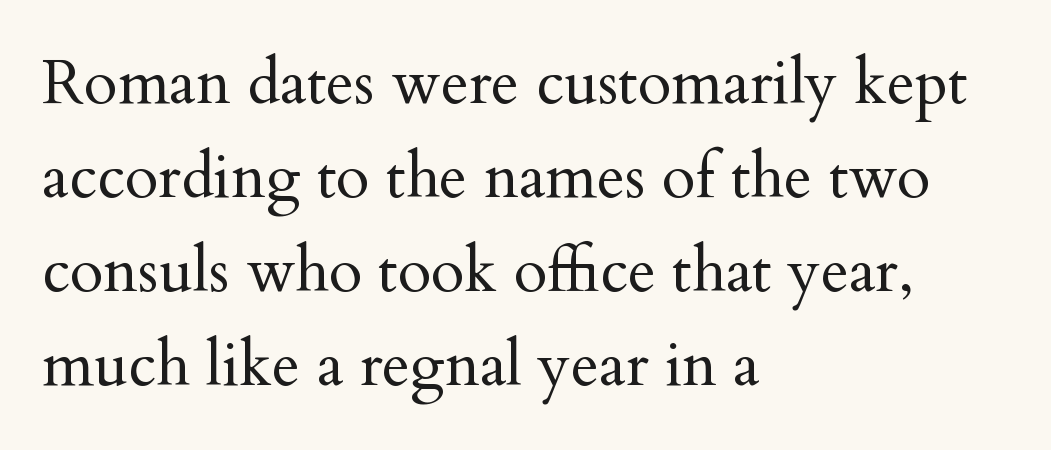
No word sits above an underline. Think of a printed novel: that variable character pitch is what you see here. Quick note: interline space is typical. Compared with a typical body face, this is equally light or lighter still. Is the letter spacing exaggerated? No — it looks like the ordinary default. Posture: vertical.
